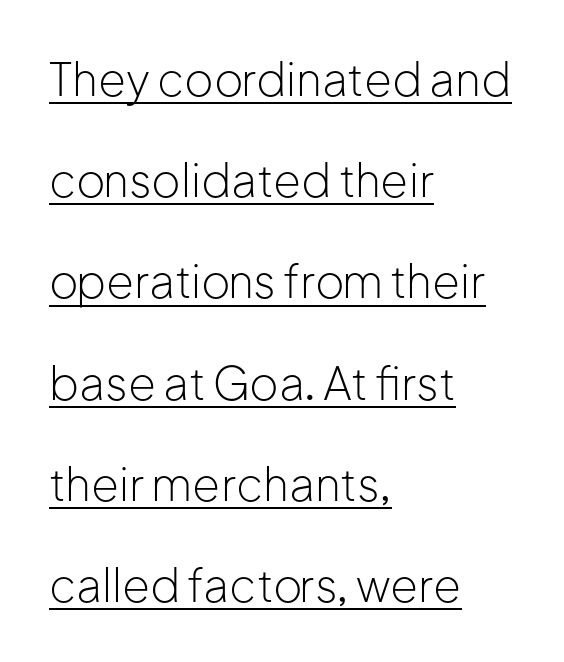
In terms of letterform style, serifs are entirely absent. A typesetter would call this leading open, well beyond the default. The typesetter chose a ragged-right arrangement here. No extra ink here — the face is not bold. In terms of letterspacing, this is plain default setting. Is this a fixed-width face? No — the glyphs have proportional, varying widths.
